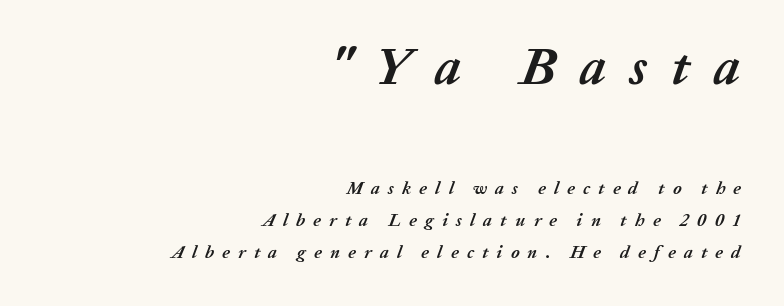
Q: Is the text bold? A: Yes.
Q: Is the text italic (slanted)? A: Yes, it leans right by about 20 degrees.
Q: Is the text underlined? A: No.
Q: How is the paragraph aligned? A: Right-aligned.
Q: Is the spacing between letters normal or unusually wide? A: Unusually wide.
Q: Which block of text is set in a larger size, the first (top) or the second (bottom)? A: The first (top) one.
Q: Width (condensed, normal, or wide)? A: Normal.
Q: Stroke contrast? A: Medium.
Q: x-height? A: Medium.
Q: Monospaced? A: No.
